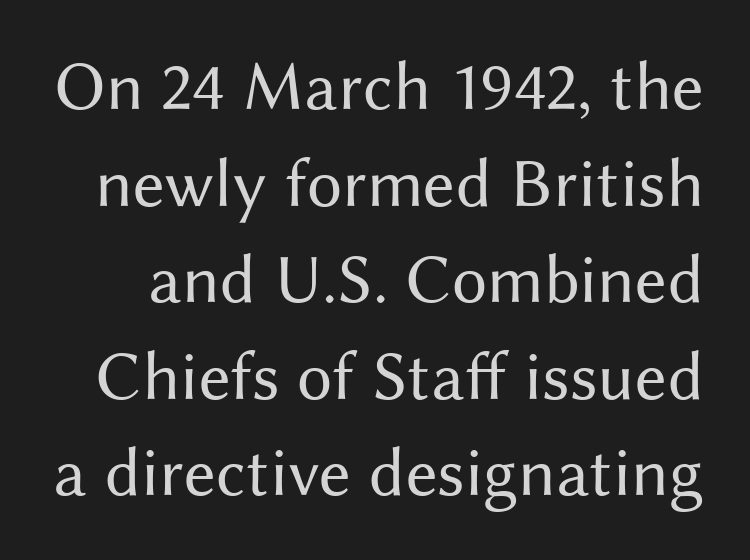
{"serif": "no", "italic": "no", "bold": "no", "weight": "regular", "width": "normal", "stroke_contrast": "medium", "x_height": "medium", "monospaced": "no", "underline": "no", "line_spacing": "normal", "line_spacing_ratio": 1.38, "letter_spacing": "normal", "letter_spacing_em": 0.0, "glyph_px": 70}
